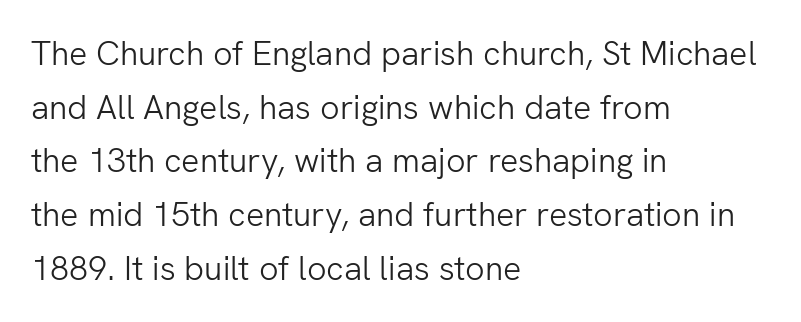
Lines of text with bare space underneath. The lettering holds an erect, upright posture throughout. A typesetter would label this face a sans. Caption: standard tracking, unaltered.
